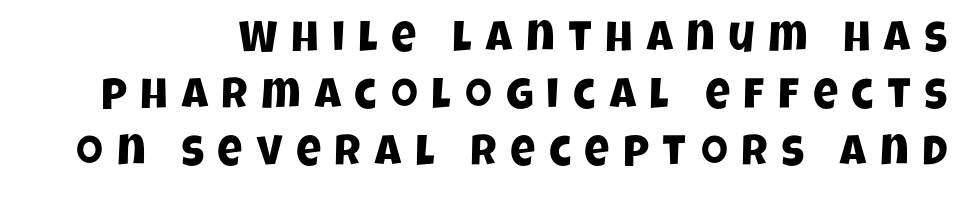
{"serif": "no", "width": "condensed", "stroke_contrast": "low", "x_height": "large", "monospaced": "no", "underline": "no", "line_spacing": "normal", "line_spacing_ratio": 1.32, "letter_spacing": "wide", "letter_spacing_em": 0.32, "glyph_px": 43}
